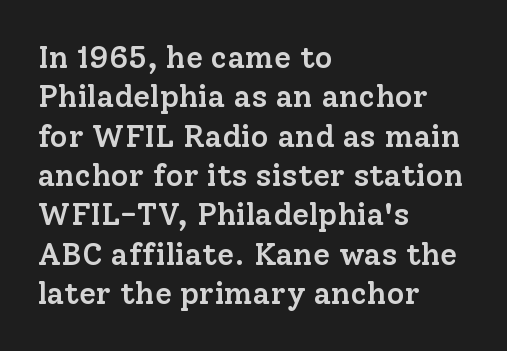
The image shows 31 px semibold serif type, upright; set left-aligned, normal line spacing (1.27x), normal letter spacing, not underlined; low stroke contrast and a medium x-height.
